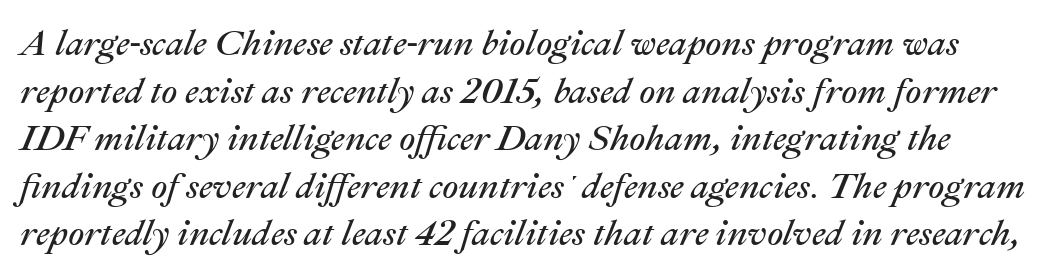
Whoever set this chose a conventional vertical rhythm. Looks like regular typesetting: each glyph gets only the width it needs. A quiet, ordinary-to-light weight characterises the typeface. Honestly, there is no underline to notice here at all. A typesetter would mark this as italic. What stands out about the letter spacing? Nothing — it is the standard amount.
